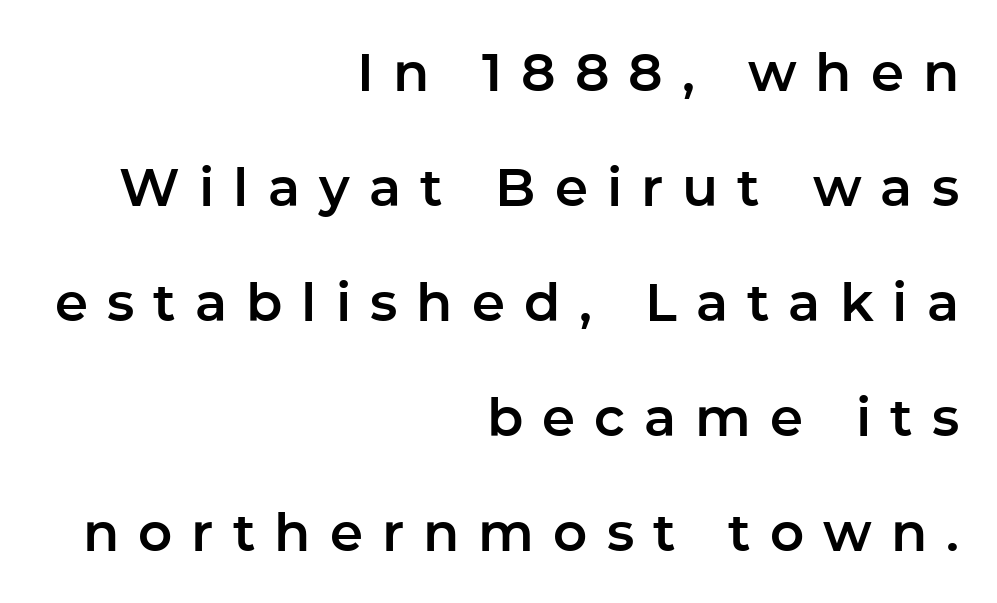
Q: Is the text italic (slanted)? A: No, it is upright.
Q: Is the typeface a serif or a sans-serif typeface? A: Sans-serif.
Q: Is the text underlined? A: No.
Q: How is the paragraph aligned? A: Right-aligned.
Q: Is the spacing between letters normal or unusually wide? A: Unusually wide.
Q: Is the spacing between lines tight, normal or loose? A: Loose.
Q: Width (condensed, normal, or wide)? A: Normal.
Q: Stroke contrast? A: Low.
Q: x-height? A: Medium.
Q: Monospaced? A: No.
